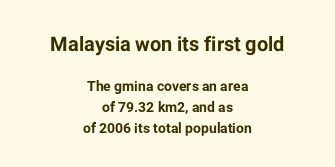
Q: Is the text bold? A: Yes.
Q: Is the text italic (slanted)? A: No, it is upright.
Q: Is the text underlined? A: No.
Q: How is the paragraph aligned? A: Centered.
Q: Is the spacing between letters normal or unusually wide? A: Normal.
Q: Is the spacing between lines tight, normal or loose? A: Normal.
Q: Which block of text is set in a larger size, the first (top) or the second (bottom)? A: The first (top) one.
